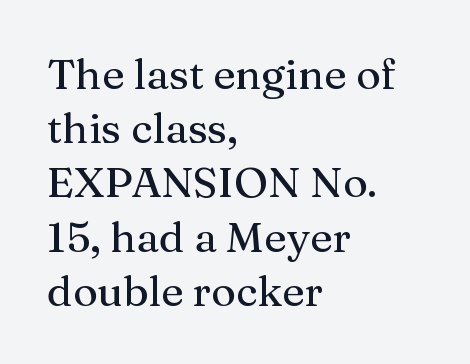
Q: Is the text italic (slanted)? A: No, it is upright.
Q: Is the typeface a serif or a sans-serif typeface? A: Serif.
Q: Is the text underlined? A: No.
Q: How is the paragraph aligned? A: Left-aligned.
Q: Is the spacing between letters normal or unusually wide? A: Normal.
Q: Is the spacing between lines tight, normal or loose? A: Normal.
Q: Width (condensed, normal, or wide)? A: Normal.
Q: Stroke contrast? A: Medium.
Q: x-height? A: Medium.
Q: Monospaced? A: No.
